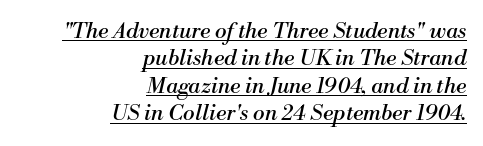
Q: Is the text bold? A: No.
Q: Is the text italic (slanted)? A: Yes, it leans right by about 13 degrees.
Q: Is the text underlined? A: Yes.
Q: How is the paragraph aligned? A: Right-aligned.
Q: Is the spacing between letters normal or unusually wide? A: Normal.
Q: Is the spacing between lines tight, normal or loose? A: Normal.
